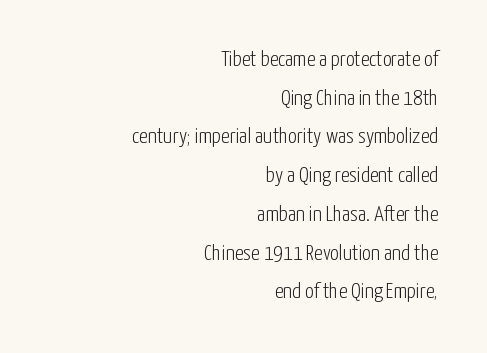
Nope, not italic — everything's standing straight. The rendering anchors every line to the right-hand side. Students, note that the glyphs here touch the page at normal intervals. Just letters on the line, the space beneath them empty. Unbolded letterforms with no extra heft.
